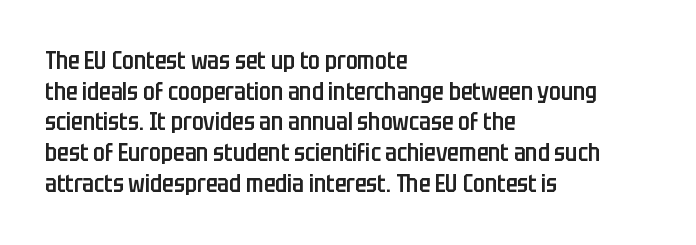
{"italic": "no", "bold": "semi", "underline": "no", "align": "left", "line_spacing": "normal", "line_spacing_ratio": 1.28, "letter_spacing": "normal", "letter_spacing_em": 0.0, "glyph_px": 24}
